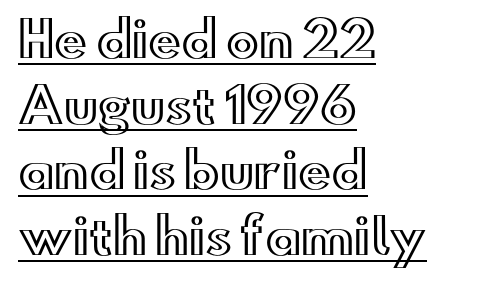
Q: Is the text italic (slanted)? A: No, it is upright.
Q: Is the text underlined? A: Yes.
Q: How is the paragraph aligned? A: Left-aligned.
Q: Is the spacing between letters normal or unusually wide? A: Normal.
Q: Is the spacing between lines tight, normal or loose? A: Normal.
Q: Width (condensed, normal, or wide)? A: Wide.
Q: x-height? A: Small.
Q: Monospaced? A: No.
